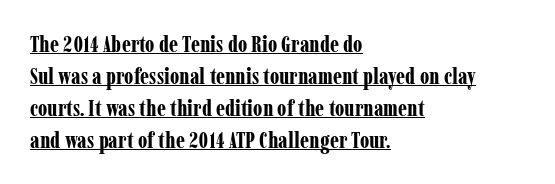
Q: Is the text bold? A: Yes.
Q: Is the text italic (slanted)? A: No, it is upright.
Q: Is the text underlined? A: Yes.
Q: How is the paragraph aligned? A: Left-aligned.
Q: Is the spacing between letters normal or unusually wide? A: Normal.
Q: Is the spacing between lines tight, normal or loose? A: Normal.
